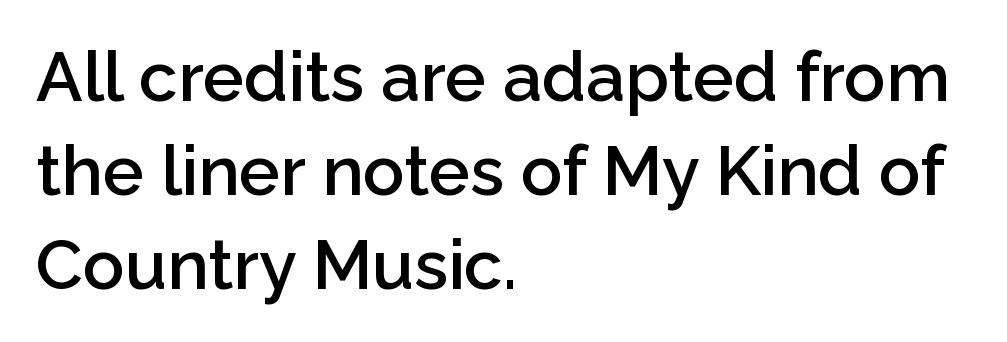
The image shows 69 px semibold sans-serif type, upright; set left-aligned, normal line spacing (1.36x), normal letter spacing, not underlined; low stroke contrast and a medium x-height.
